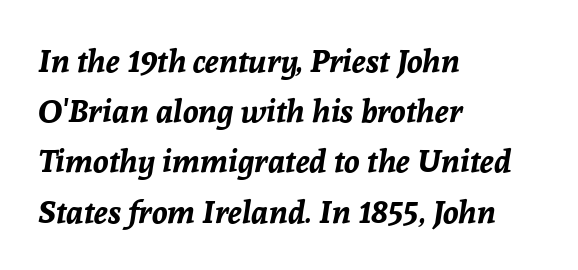
The image shows 32 px bold type, italic (leaning right); set left-aligned, normal line spacing (1.57x), normal letter spacing, not underlined; low stroke contrast and a medium x-height.
